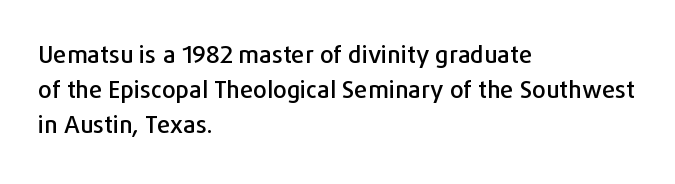
The image shows 24 px text type, upright; set left-aligned, normal line spacing (1.46x), normal letter spacing, not underlined.
